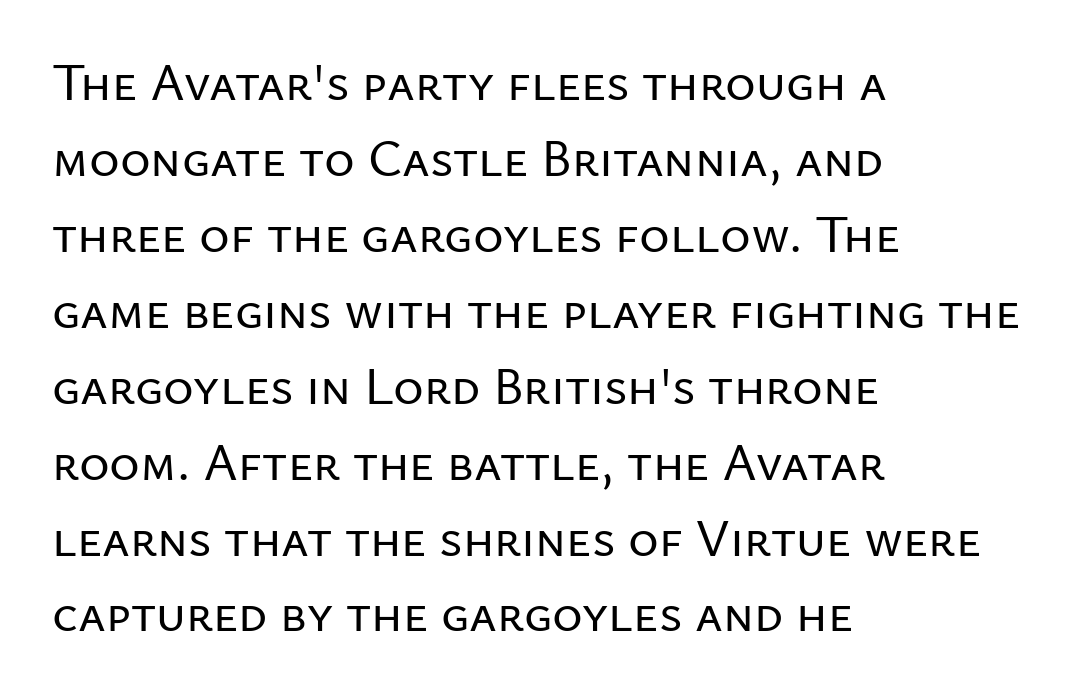
The passage shown is typed in a proportional face where columns would drift. There is no visible air inserted between adjacent glyphs. The foot of each line stays bare and open. Does the lettering tilt? It doesn't — this is upright. Check where the strokes stop: nothing finishes them off — pure sans. Casual observation: everything's shoved over to the left.
